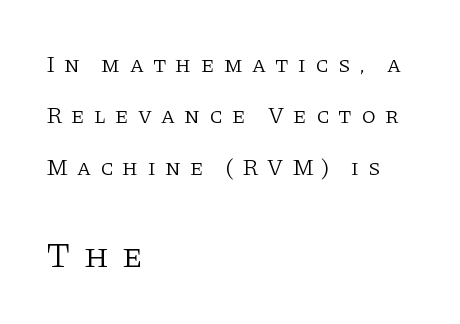
Q: Is the text bold? A: No.
Q: Is the text italic (slanted)? A: No, it is upright.
Q: Is the typeface a serif or a sans-serif typeface? A: Serif.
Q: Is the text underlined? A: No.
Q: How is the paragraph aligned? A: Left-aligned.
Q: Is the spacing between letters normal or unusually wide? A: Unusually wide.
Q: Is the spacing between lines tight, normal or loose? A: Loose.
Q: Which block of text is set in a larger size, the first (top) or the second (bottom)? A: The second (bottom) one.
Q: Width (condensed, normal, or wide)? A: Normal.
Q: Stroke contrast? A: Low.
Q: x-height? A: Large.
Q: Monospaced? A: No.
